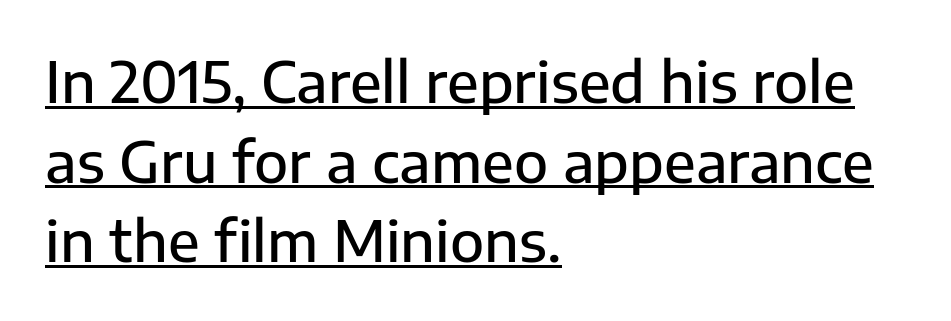
Spacing between characters is what you'd get straight out of the box. Font category for this specimen: sans-serif. The rows are spaced the way most documents space them. You could not count columns in this text — the font is proportionally spaced.
